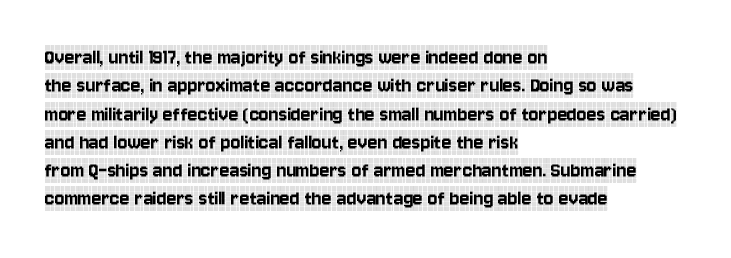
One-word summary of the alignment: left. These lines keep a tight, regular rhythm from letter to letter. Letters rest on an invisible, unmarked baseline. In terms of posture, this sample is upright.
